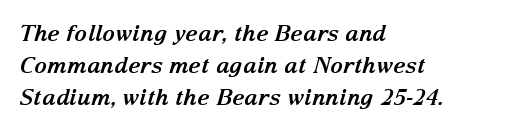
Short and long lines alike share a common starting point at left. An italicized treatment has been applied to the whole sample. I'd describe the lettering as bold — thick and assertive. One glance says typical: line gaps are just what's usual. The passage shown has conventional tracking throughout.
